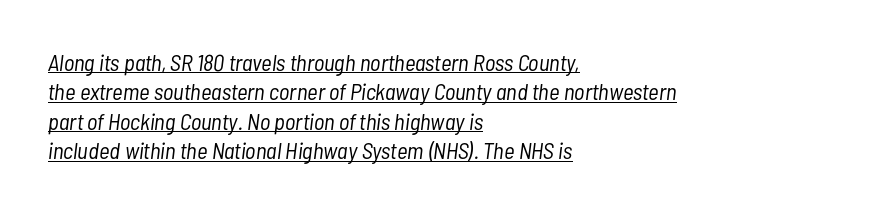
The image shows 23 px text type, italic (leaning right); set left-aligned, normal line spacing (1.28x), normal letter spacing, underlined.
